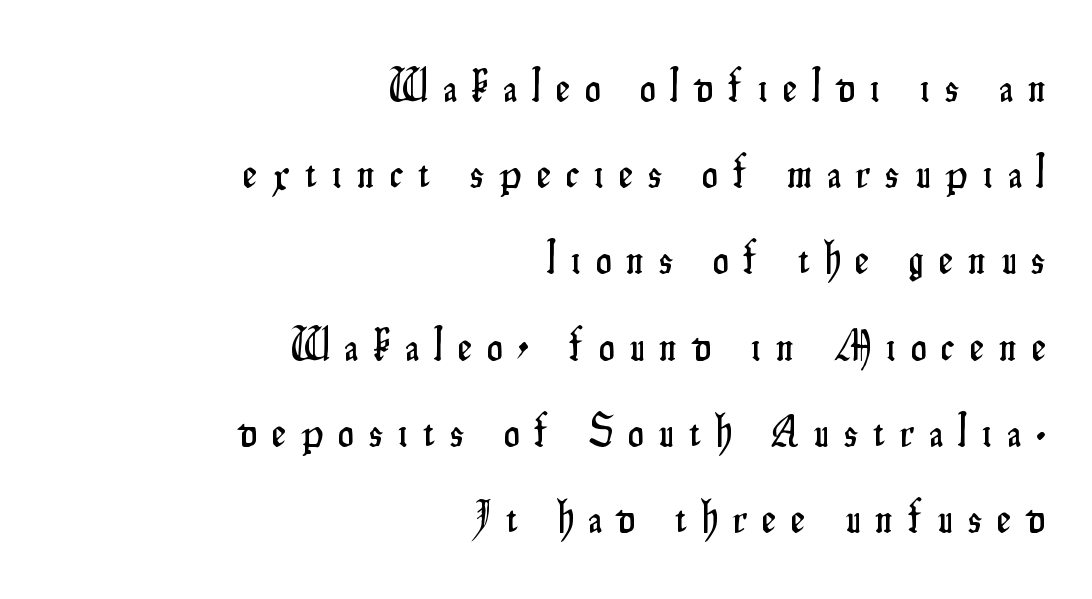
{"serif": "no", "italic": "no", "width": "condensed", "stroke_contrast": "low", "x_height": "small", "monospaced": "no", "underline": "no", "align": "right", "line_spacing": "loose", "line_spacing_ratio": 1.96, "letter_spacing": "wide", "letter_spacing_em": 0.35, "glyph_px": 44}
